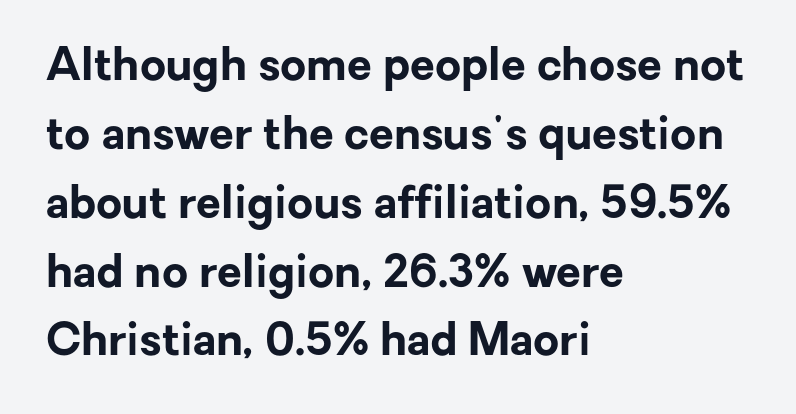
This sample uses plain, unmodified letter spacing. I'd describe the lettering as bold — thick and assertive. Examine the stroke ends and you'll find no serifs. Ascenders rise straight up at ninety degrees. One glance says typical: line gaps are just what's usual. Clear beneath every line of the passage.
